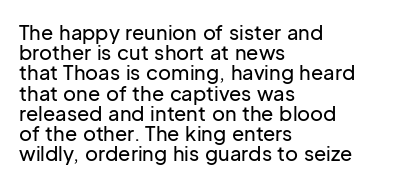
{"italic": "no", "underline": "no", "align": "left", "line_spacing": "tight", "line_spacing_ratio": 1.01, "letter_spacing": "normal", "letter_spacing_em": 0.0, "glyph_px": 20}
